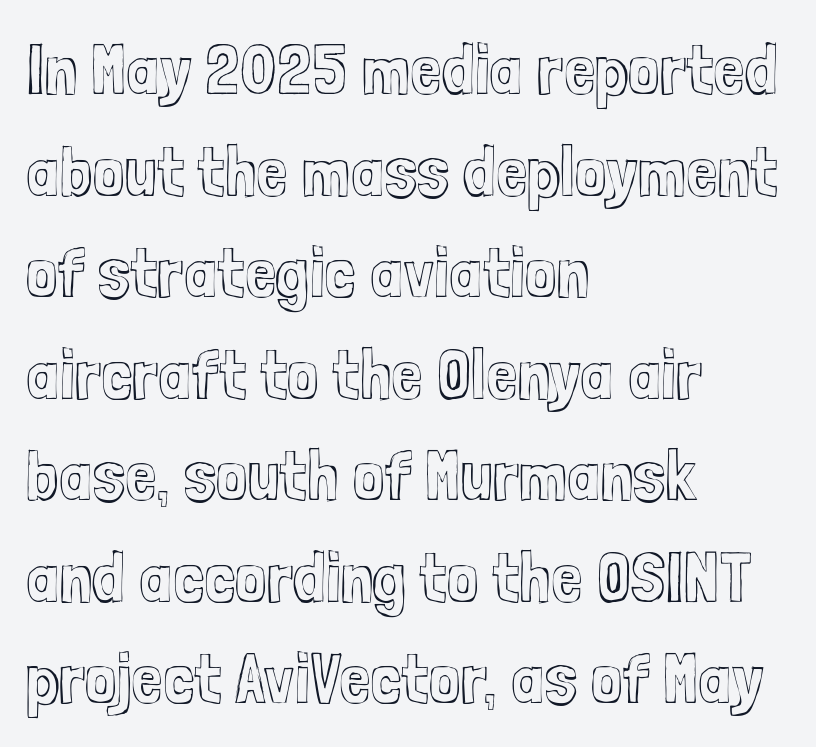
The image shows 71 px condensed type, upright; set left-aligned, normal line spacing (1.43x), normal letter spacing, not underlined; a medium x-height.
